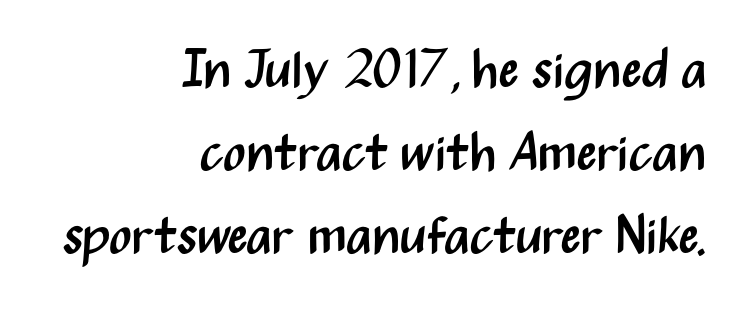
The leading is moderate, giving the passage an even texture. A typesetter would call this proportional, since set widths differ per character. Reading down the block, your eye finds every line finishing at a fixed right position. Anything drawn beneath the words? Only blank space.
